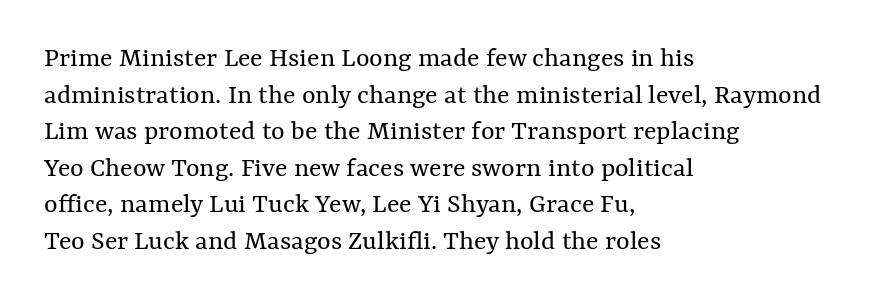
{"italic": "no", "bold": "no", "weight": "regular", "width": "normal", "stroke_contrast": "medium", "x_height": "medium", "monospaced": "no", "underline": "no", "align": "left", "line_spacing": "normal", "line_spacing_ratio": 1.26, "letter_spacing": "normal", "letter_spacing_em": 0.0, "glyph_px": 29}
